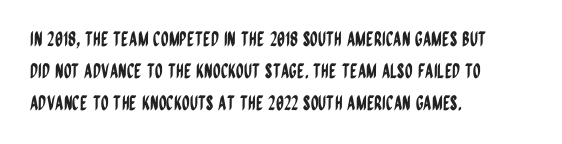
Q: Is the text italic (slanted)? A: No, it is upright.
Q: Is the text underlined? A: No.
Q: How is the paragraph aligned? A: Left-aligned.
Q: Is the spacing between letters normal or unusually wide? A: Normal.
Q: Is the spacing between lines tight, normal or loose? A: Normal.
